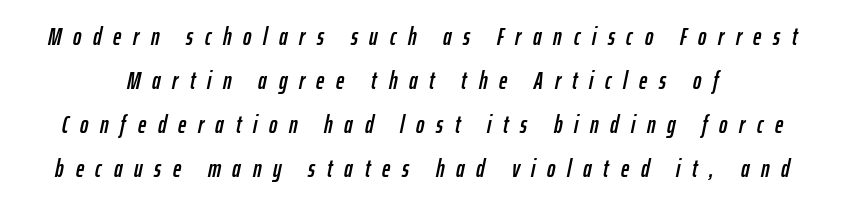
{"italic": "yes", "lean": "right", "slant_degrees": 12, "underline": "no", "line_spacing_ratio": 1.76, "letter_spacing": "wide", "letter_spacing_em": 0.47, "glyph_px": 25}
